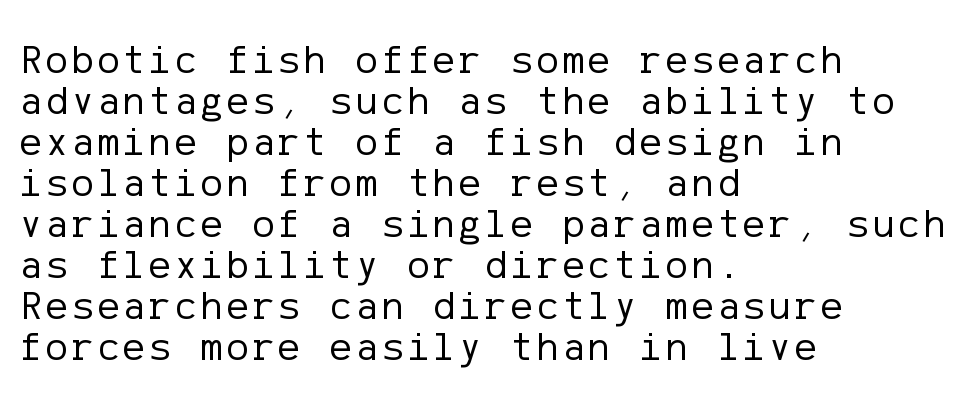
The image shows 41 px regular-weight sans-serif type, upright; set left-aligned, tight line spacing (1.0x), not underlined; low stroke contrast and a medium x-height.
